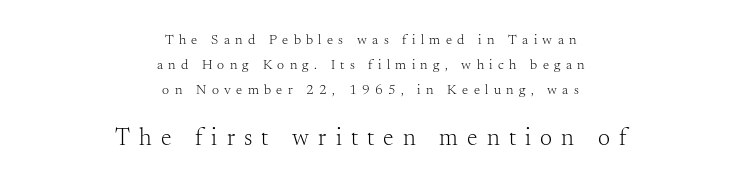
The image shows 24 px text type, upright; set centered, line spacing 1.77x, unusually wide letter spacing (+0.38 em), not underlined; the second (bottom) block is 1.71x larger.
